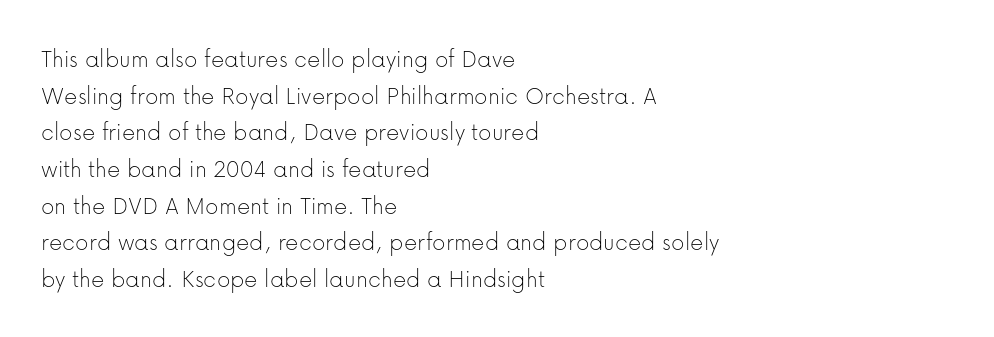
{"italic": "no", "bold": "no", "underline": "no", "align": "left", "line_spacing": "normal", "line_spacing_ratio": 1.41, "letter_spacing": "normal", "letter_spacing_em": 0.0, "glyph_px": 26}
